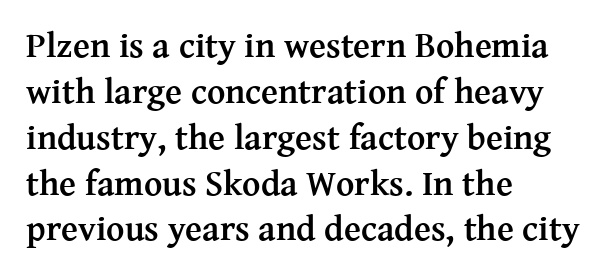
Q: Is the text bold? A: Yes.
Q: Is the text italic (slanted)? A: No, it is upright.
Q: Is the typeface a serif or a sans-serif typeface? A: Serif.
Q: Is the text underlined? A: No.
Q: How is the paragraph aligned? A: Left-aligned.
Q: Is the spacing between letters normal or unusually wide? A: Normal.
Q: Is the spacing between lines tight, normal or loose? A: Normal.
Q: Width (condensed, normal, or wide)? A: Normal.
Q: Stroke contrast? A: Medium.
Q: x-height? A: Medium.
Q: Monospaced? A: No.
